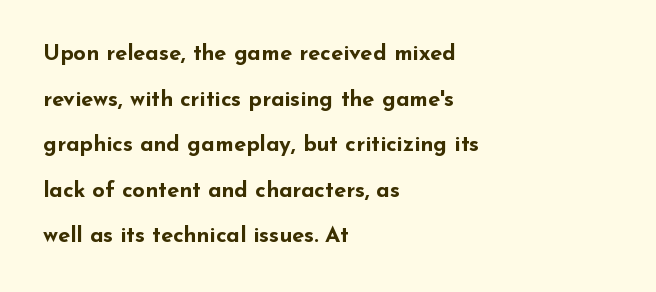
The image shows 22 px bold type, upright; set left-aligned, loose line spacing (2.07x), normal letter spacing, not underlined.
